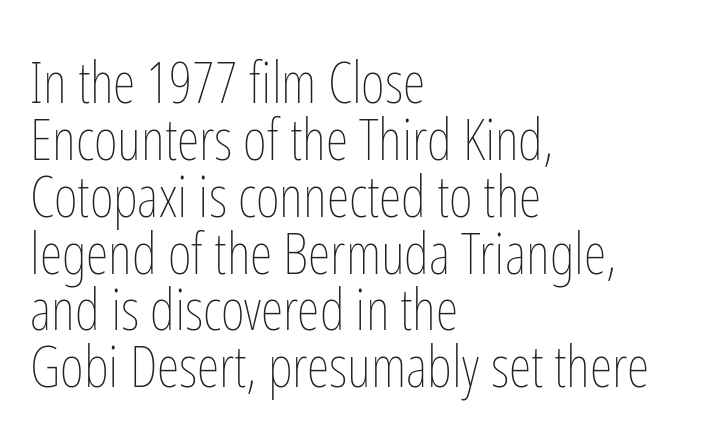
Lines of text with bare space underneath. The passage shown is not bold in any degree. Casual observation: everything's shoved over to the left. This sample has the flowing, uneven cadence of proportional lettering.
